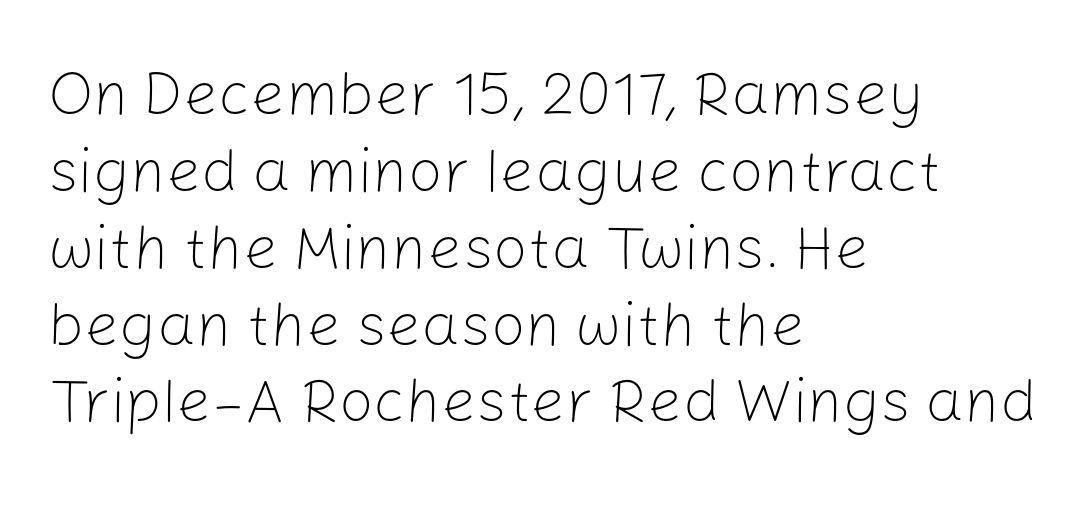
Observe the absence of serifs on each vertical stroke in this sample. This sample has the flowing, uneven cadence of proportional lettering. In terms of leading, this rendering sits right in the middle. Between one letter and the next there's only the usual sliver of space. The weight would be labelled regular, book, light, or lighter still. The baseline area is clear.
